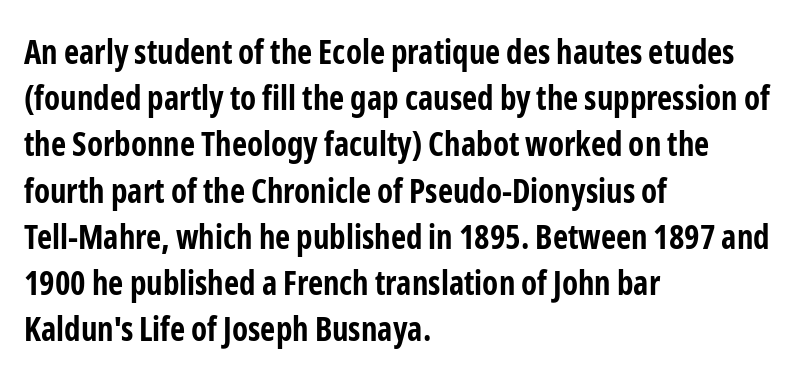
The image shows 33 px bold, condensed sans-serif type, upright; set left-aligned, normal line spacing (1.4x), normal letter spacing, not underlined; low stroke contrast and a medium x-height.
